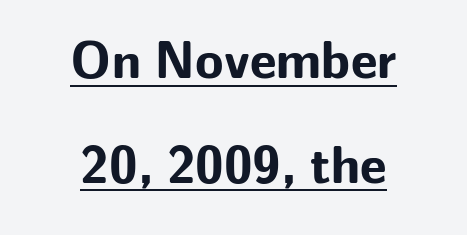
The image shows 52 px bold sans-serif type, upright; set centered, loose line spacing (2.01x), normal letter spacing, underlined; low stroke contrast and a medium x-height.
